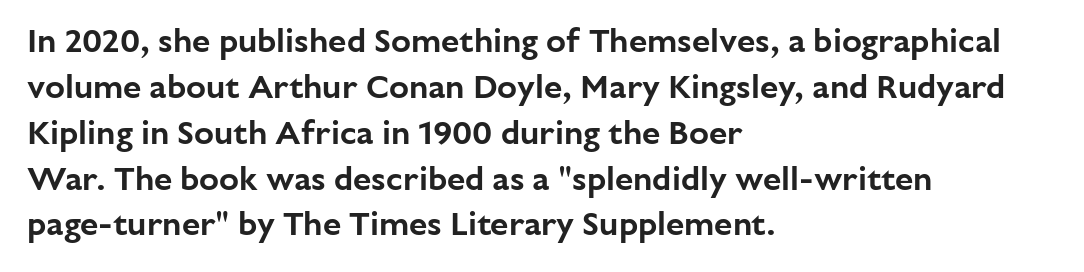
Leftover space on each line is placed entirely after the last word. No word sits above an underline. Regular leading. Inter-character spacing is left at the font's built-in metrics. Think of a printed novel: that variable character pitch is what you see here.
